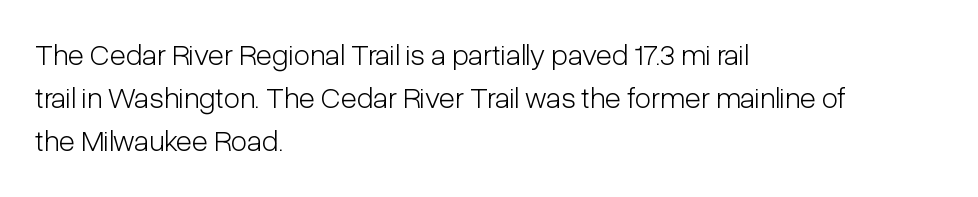
The image shows 30 px light, condensed sans-serif type, upright; set left-aligned, normal line spacing (1.43x), normal letter spacing, not underlined; low stroke contrast and a medium x-height.
